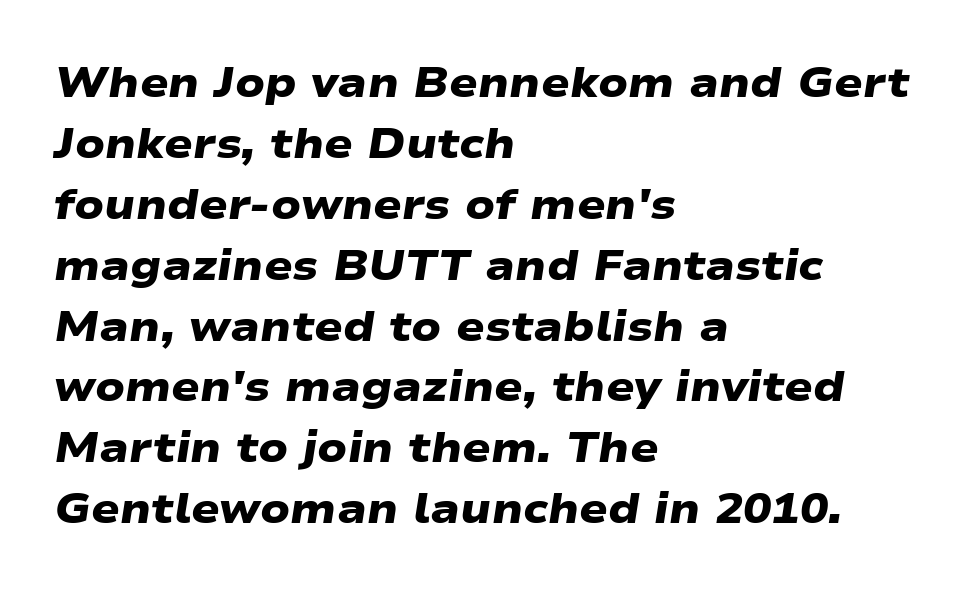
A classic flush-left, rag-right setting is used for this passage. The rendering uses natural spacing where letterforms have individual widths. The letters carry no serifs — their stems end cleanly without finishing strokes. The specimen omits any rule beneath the text block's lines.
